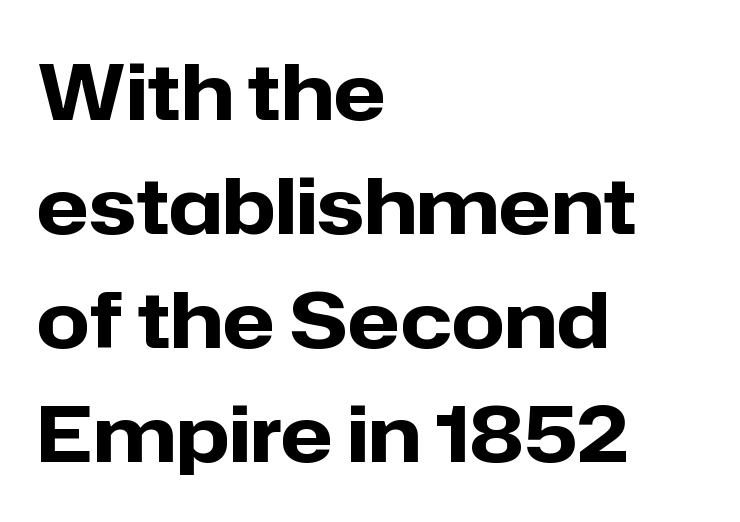
Grotesque or geometric, the face here clearly has no serifs. A classic flush-left, rag-right setting is used for this passage. You can tell it's not italic because the verticals are truly vertical. In terms of leading, this rendering sits right in the middle.
